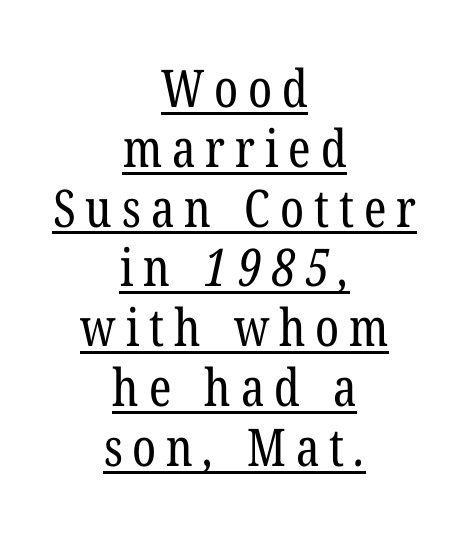
These lines are rendered in a variable-pitch font. The face used here is seriffed, in the tradition of book romans. Does the leading feel generous? Not at all — it's pinched. Decoration check: the copy is underlined. Caption: face not bold, strokes unweighted. One-word summary of the alignment: center.
